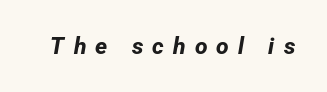
This rendering widens character spacing well past its baseline value. Decoration check: the copy has no underline. Set as a true bold cut, around the 700 mark.
